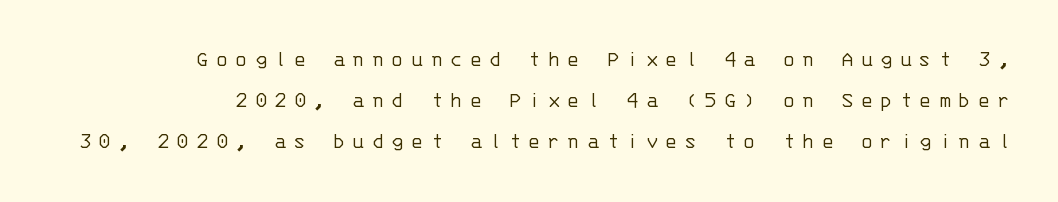
Q: Is the text bold? A: No.
Q: Is the text italic (slanted)? A: No, it is upright.
Q: Is the text underlined? A: No.
Q: How is the paragraph aligned? A: Right-aligned.
Q: Is the spacing between letters normal or unusually wide? A: Unusually wide.
